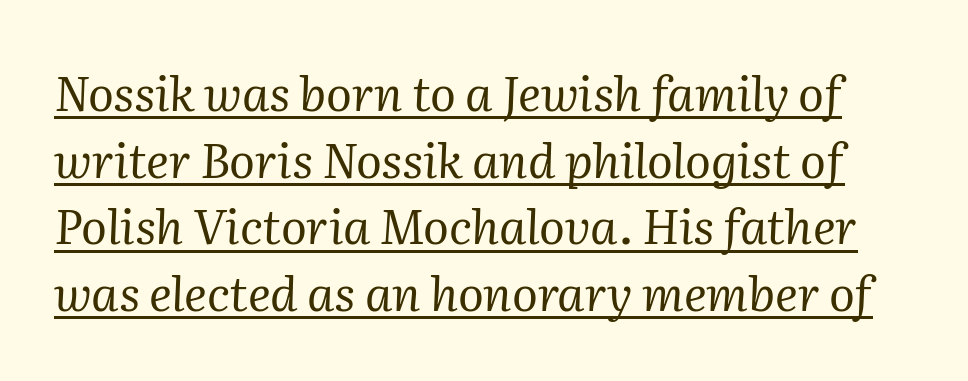
{"serif": "yes", "italic": "yes", "lean": "right", "slant_degrees": 2, "bold": "no", "weight": "regular", "width": "normal", "stroke_contrast": "medium", "x_height": "medium", "monospaced": "no", "underline": "yes", "line_spacing": "normal", "line_spacing_ratio": 1.39, "letter_spacing": "normal", "letter_spacing_em": 0.0, "glyph_px": 48}
